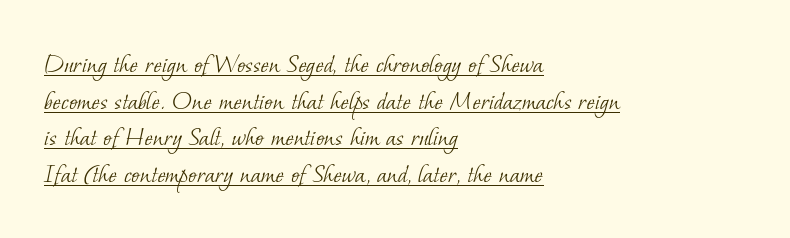
Q: Is the text bold? A: No.
Q: Is the typeface a serif or a sans-serif typeface? A: Serif.
Q: Is the text underlined? A: Yes.
Q: How is the paragraph aligned? A: Left-aligned.
Q: Is the spacing between letters normal or unusually wide? A: Normal.
Q: Is the spacing between lines tight, normal or loose? A: Normal.
Q: Width (condensed, normal, or wide)? A: Normal.
Q: Stroke contrast? A: Low.
Q: x-height? A: Small.
Q: Monospaced? A: No.
